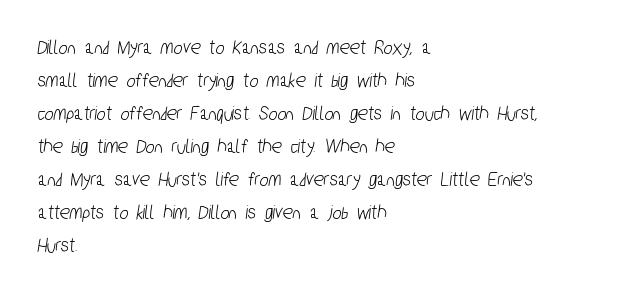
{"underline": "no", "align": "left", "line_spacing": "normal", "line_spacing_ratio": 1.57, "letter_spacing": "normal", "letter_spacing_em": 0.0, "glyph_px": 21}
